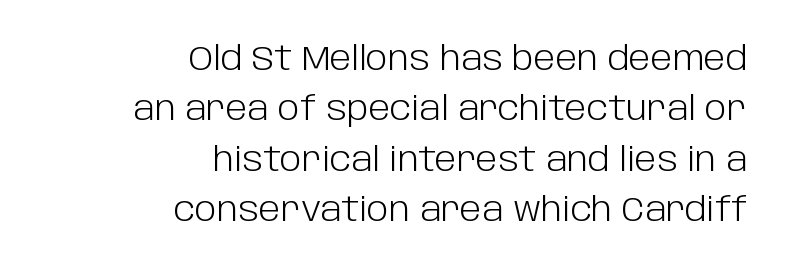
Is this a heavy cut? Hardly; it is regular or lighter. What stands out about the letter spacing? Nothing — it is the standard amount. The face used here is proportionally spaced, like ordinary book or web type. How would I describe the line gaps? Plain and ordinary. The lines are quadded right.
